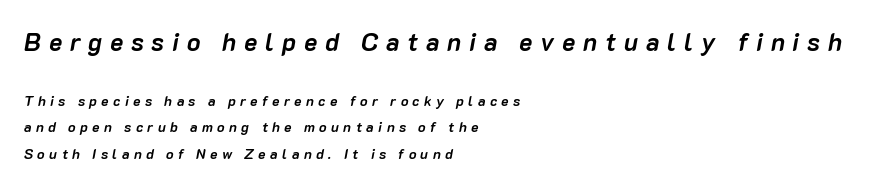
Q: Is the text bold? A: Yes.
Q: Is the text italic (slanted)? A: Yes, it leans right by about 10 degrees.
Q: Is the text underlined? A: No.
Q: How is the paragraph aligned? A: Left-aligned.
Q: Is the spacing between letters normal or unusually wide? A: Unusually wide.
Q: Which block of text is set in a larger size, the first (top) or the second (bottom)? A: The first (top) one.
